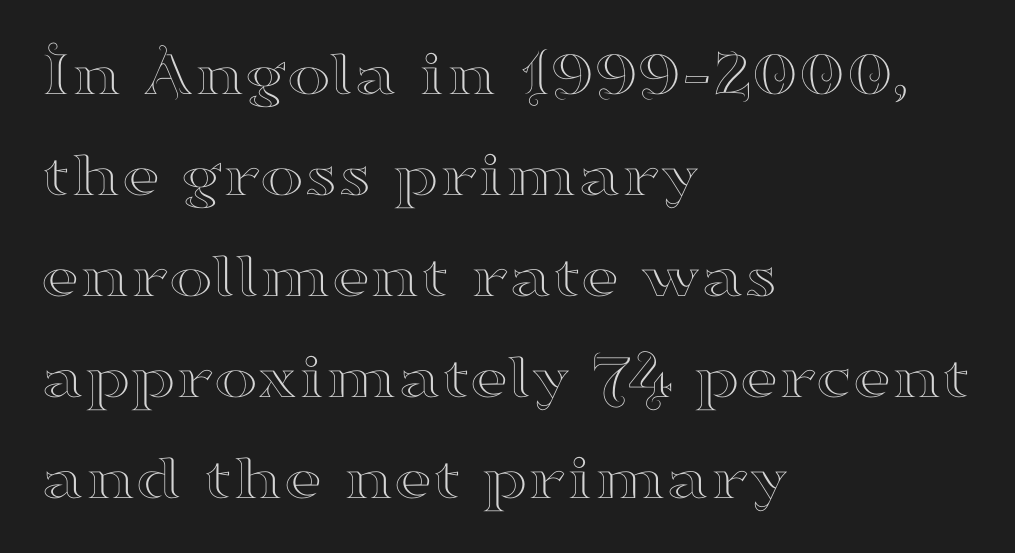
The image shows 66 px wide serif type, upright; set left-aligned, normal line spacing (1.53x), normal letter spacing, not underlined; high stroke contrast and a small x-height.
